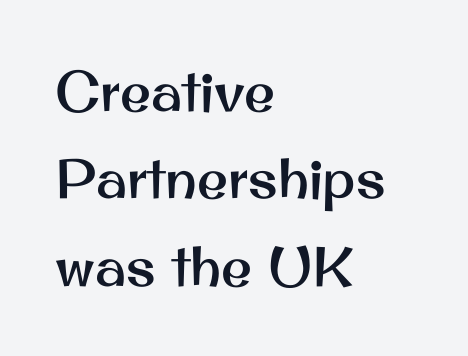
Is the block centered? No — it sits flush against the left margin. Stroke terminals: plain, sans-serif. What's the leading like? Ordinary, nothing unusual. The letterforms sit shoulder to shoulder at normal distance. The words here are not underlined. Varying glyph widths throughout — classic text-font behaviour.
